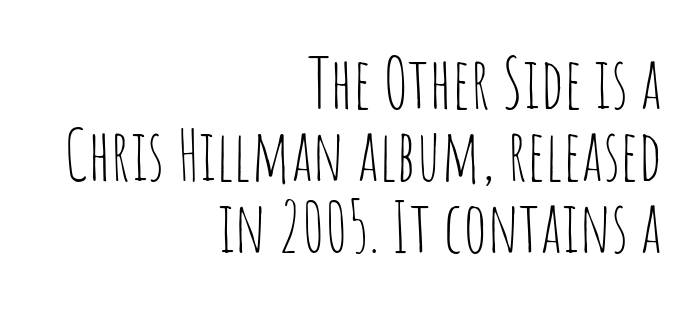
Spacing between characters is what you'd get straight out of the box. What's the leading like? Squeezed, with rows nearly overlapping. Do the characters align in a grid? No, the font is proportional. Serifs: no, the terminals of the letterforms are clean. Beneath every word, the page is bare.
